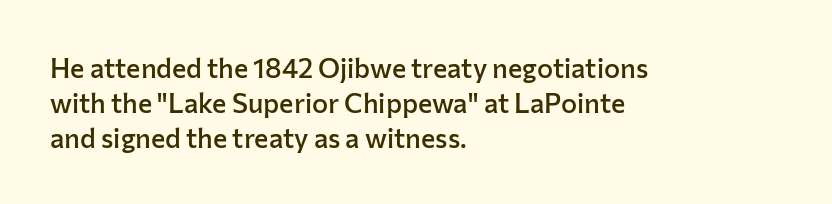
A bare baseline throughout the passage. A typesetter would mark this as roman, not italic. Leading: standard. Here the glyphs are tracked normally, forming tight word shapes.
